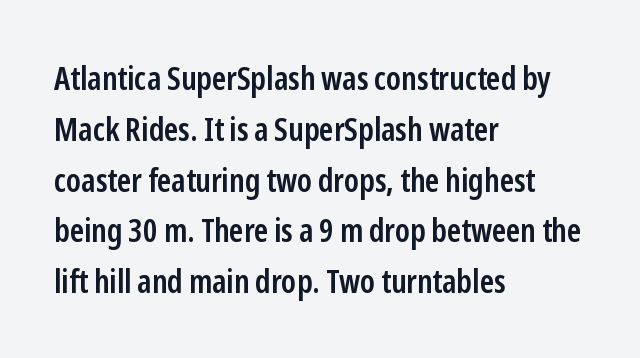
{"serif": "no", "italic": "no", "bold": "semi", "weight": "semibold", "width": "condensed", "stroke_contrast": "low", "x_height": "medium", "monospaced": "no", "underline": "no", "align": "left", "line_spacing": "normal", "line_spacing_ratio": 1.54, "letter_spacing": "normal", "letter_spacing_em": 0.0, "glyph_px": 33}
